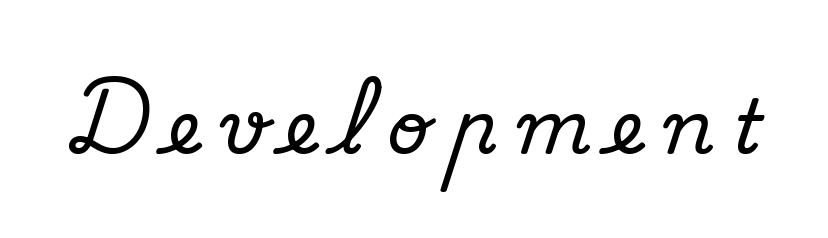
{"serif": "yes", "width": "normal", "stroke_contrast": "medium", "x_height": "small", "monospaced": "no", "underline": "no", "letter_spacing": "wide", "letter_spacing_em": 0.27, "glyph_px": 74}
